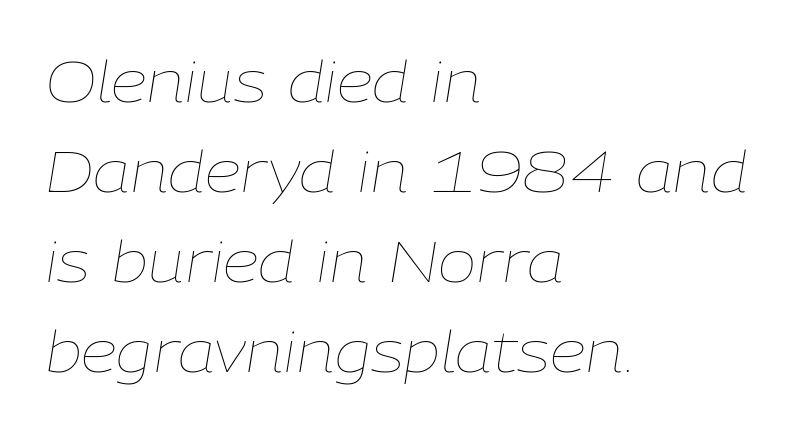
{"italic": "yes", "lean": "right", "slant_degrees": 9, "bold": "no", "weight": "thin", "width": "normal", "stroke_contrast": "low", "x_height": "medium", "monospaced": "no", "underline": "no", "align": "left", "line_spacing": "normal", "line_spacing_ratio": 1.55, "letter_spacing": "normal", "letter_spacing_em": 0.0, "glyph_px": 58}
